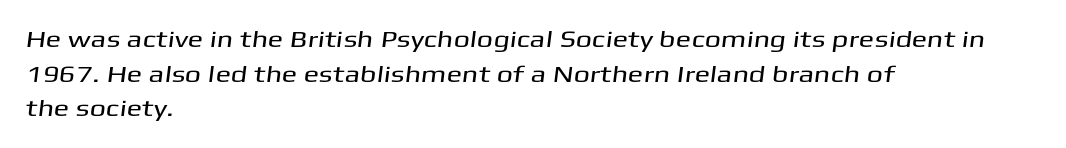
The image shows 23 px text type; set left-aligned, normal line spacing (1.51x), normal letter spacing, not underlined.
